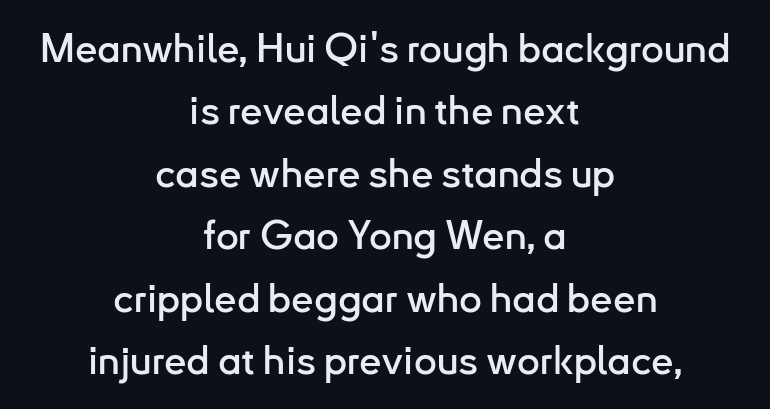
The image shows 40 px sans-serif type, upright; set centered, normal line spacing (1.56x), normal letter spacing, not underlined; low stroke contrast and a small x-height.
